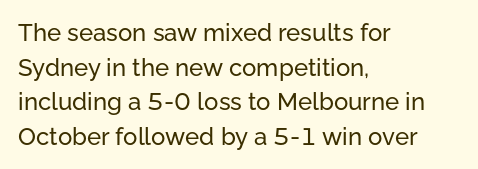
The image shows 24 px text type, upright; set left-aligned, normal line spacing (1.44x), normal letter spacing, not underlined.
